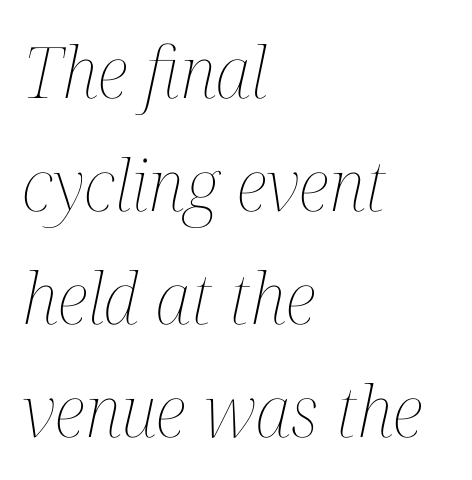
Q: Is the text bold? A: No.
Q: Is the text italic (slanted)? A: Yes, it leans right by about 12 degrees.
Q: Is the text underlined? A: No.
Q: How is the paragraph aligned? A: Left-aligned.
Q: Is the spacing between letters normal or unusually wide? A: Normal.
Q: Is the spacing between lines tight, normal or loose? A: Normal.
Q: Width (condensed, normal, or wide)? A: Condensed.
Q: Stroke contrast? A: Medium.
Q: x-height? A: Medium.
Q: Monospaced? A: No.
